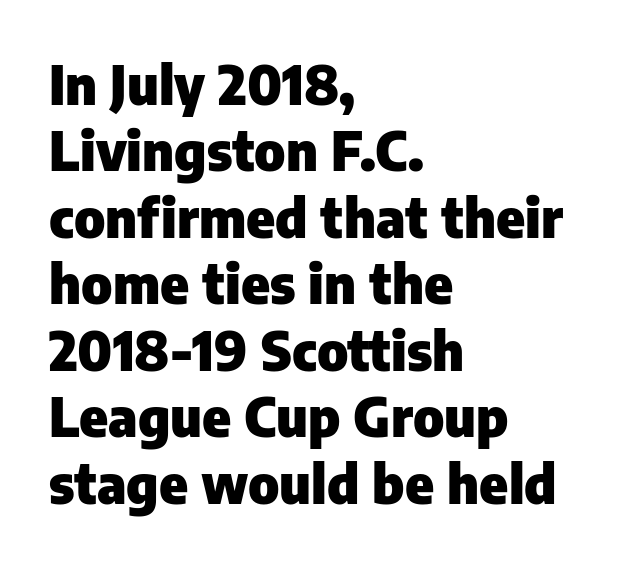
{"serif": "no", "italic": "no", "bold": "yes", "weight": "heavy", "width": "normal", "stroke_contrast": "low", "x_height": "medium", "monospaced": "no", "underline": "no", "align": "left", "line_spacing_ratio": 1.23, "letter_spacing": "normal", "letter_spacing_em": 0.0, "glyph_px": 54}
